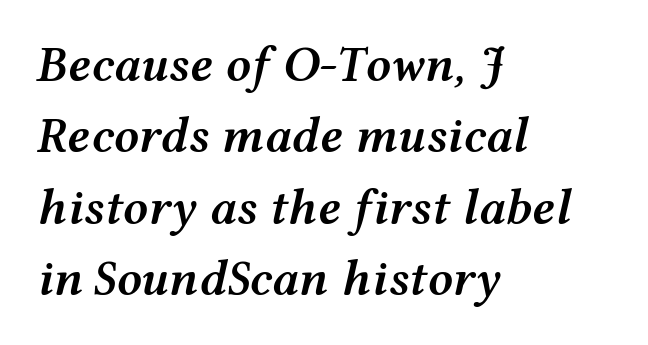
The image shows 50 px semibold, wide type, italic (leaning right); set left-aligned, normal line spacing (1.43x), normal letter spacing, not underlined; medium stroke contrast and a medium x-height.
